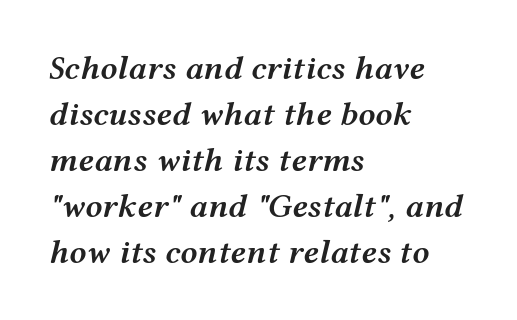
When letters slant like this, we call the style italic. Typographic density is moderately raised because the face is semibold. Looks like regular typesetting: each glyph gets only the width it needs. Decoration check: the copy has no underline.
